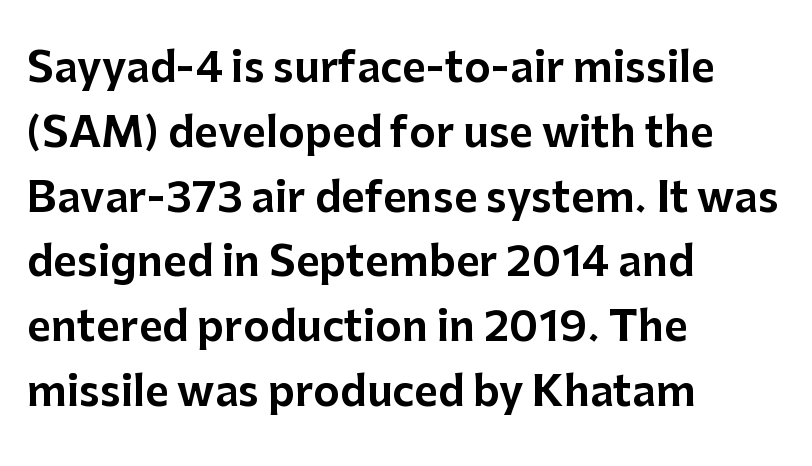
The image shows 41 px sans-serif type, upright; set left-aligned, normal line spacing (1.58x), normal letter spacing, not underlined; low stroke contrast and a medium x-height.
